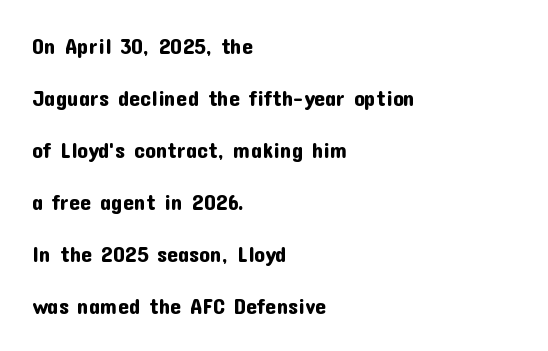
The image shows 22 px text type, upright; set left-aligned, loose line spacing (2.36x), normal letter spacing, not underlined.
